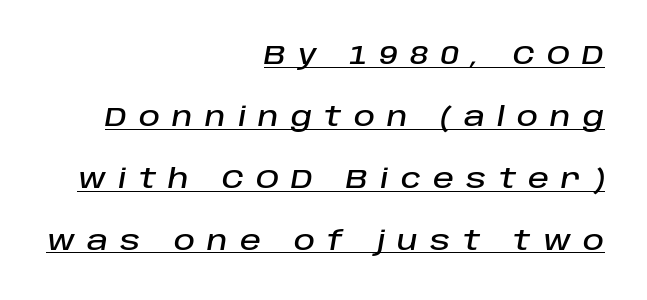
Q: Is the text italic (slanted)? A: Yes, it leans right by about 10 degrees.
Q: Is the text underlined? A: Yes.
Q: How is the paragraph aligned? A: Right-aligned.
Q: Is the spacing between letters normal or unusually wide? A: Unusually wide.
Q: Is the spacing between lines tight, normal or loose? A: Loose.
